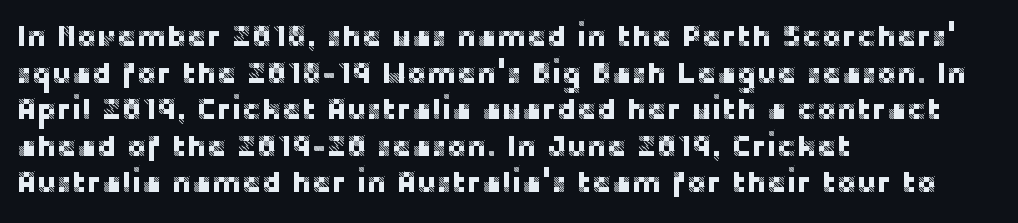
The image shows 30 px sans-serif type, upright; set left-aligned, line spacing 1.22x, normal letter spacing, not underlined; low stroke contrast and a large x-height.
